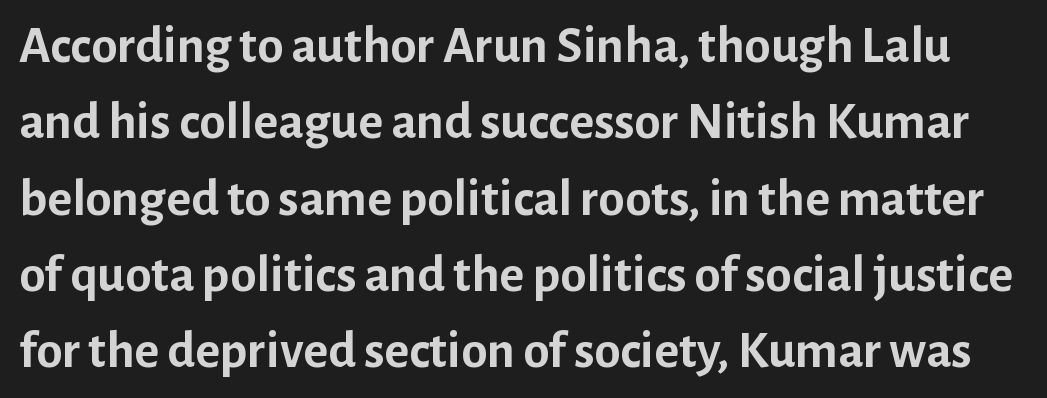
Normally led — the rows are evenly, conventionally spaced. Here the designer chose a conventional face with non-uniform glyph widths. Style check: upright. Each word holds together tightly as a unit, with standard inter-letter gaps.
